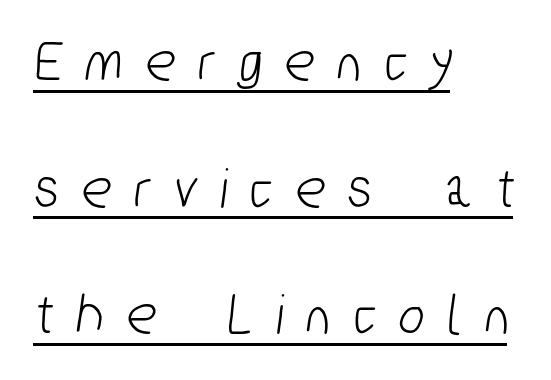
Honestly, the underline is the first thing you notice here. Characters follow at a spacing far wider than the type designer built in. In CSS terms this would be text-align: left. What kind of face is this? One without serifs — a sans. How would I describe the line gaps? Wide and relaxed.
